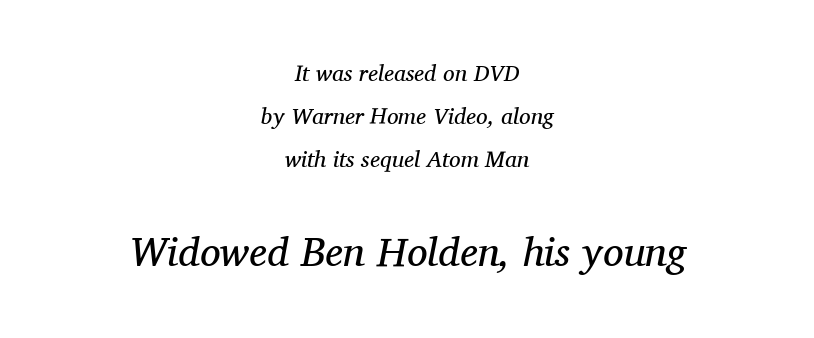
Q: Is the text bold? A: No.
Q: Is the text italic (slanted)? A: Yes, it leans right by about 11 degrees.
Q: Is the typeface a serif or a sans-serif typeface? A: Serif.
Q: Is the text underlined? A: No.
Q: How is the paragraph aligned? A: Centered.
Q: Is the spacing between letters normal or unusually wide? A: Normal.
Q: Which block of text is set in a larger size, the first (top) or the second (bottom)? A: The second (bottom) one.
Q: Width (condensed, normal, or wide)? A: Normal.
Q: Stroke contrast? A: Medium.
Q: x-height? A: Medium.
Q: Monospaced? A: No.
